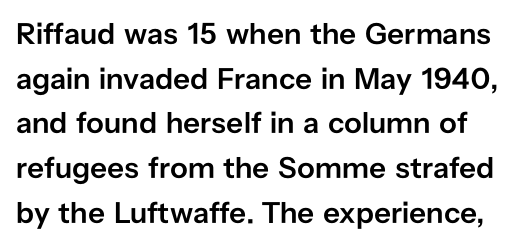
Q: Is the text bold? A: Semi-bold.
Q: Is the text italic (slanted)? A: No, it is upright.
Q: Is the typeface a serif or a sans-serif typeface? A: Sans-serif.
Q: Is the text underlined? A: No.
Q: Is the spacing between letters normal or unusually wide? A: Normal.
Q: Is the spacing between lines tight, normal or loose? A: Normal.
Q: Width (condensed, normal, or wide)? A: Normal.
Q: Stroke contrast? A: Low.
Q: x-height? A: Medium.
Q: Monospaced? A: No.
